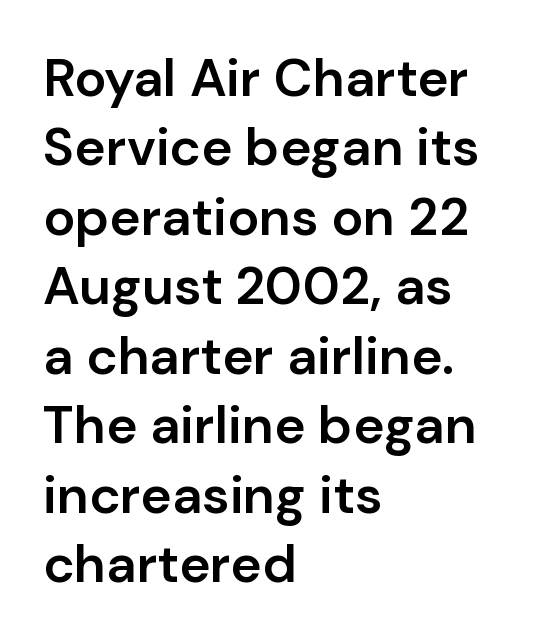
Q: Is the text bold? A: Semi-bold.
Q: Is the text italic (slanted)? A: No, it is upright.
Q: Is the typeface a serif or a sans-serif typeface? A: Sans-serif.
Q: Is the text underlined? A: No.
Q: How is the paragraph aligned? A: Left-aligned.
Q: Is the spacing between letters normal or unusually wide? A: Normal.
Q: Is the spacing between lines tight, normal or loose? A: Normal.
Q: Width (condensed, normal, or wide)? A: Normal.
Q: Stroke contrast? A: Low.
Q: x-height? A: Medium.
Q: Monospaced? A: No.
